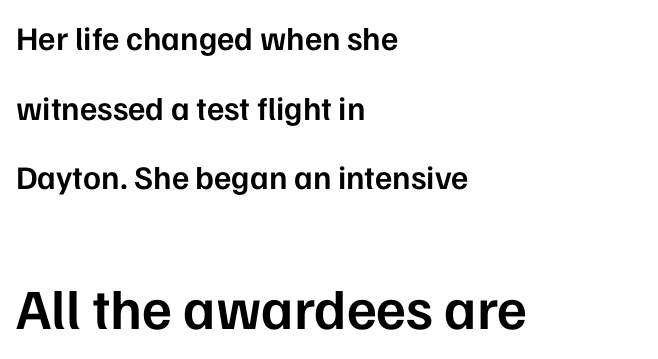
The image shows 57 px semibold sans-serif type, upright; set left-aligned, loose line spacing (2.11x), normal letter spacing, not underlined; the second (bottom) block is 1.73x larger; low stroke contrast and a medium x-height.
